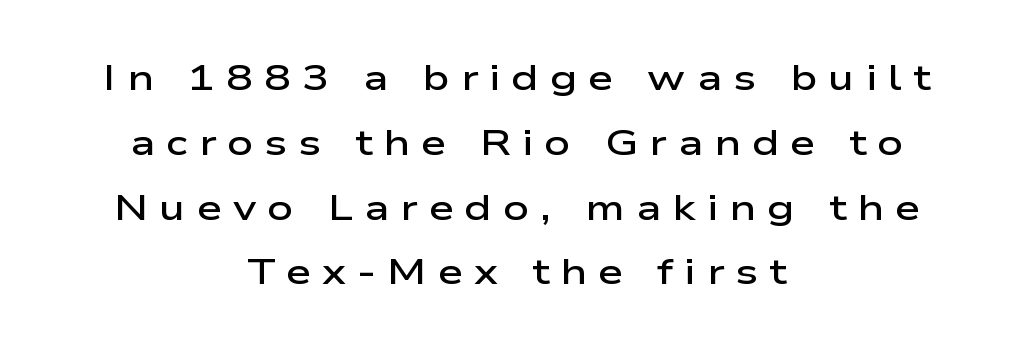
{"serif": "no", "italic": "no", "bold": "semi", "weight": "semibold", "width": "wide", "stroke_contrast": "low", "x_height": "medium", "monospaced": "no", "underline": "no", "align": "center", "line_spacing_ratio": 1.8, "letter_spacing": "wide", "letter_spacing_em": 0.31, "glyph_px": 36}
